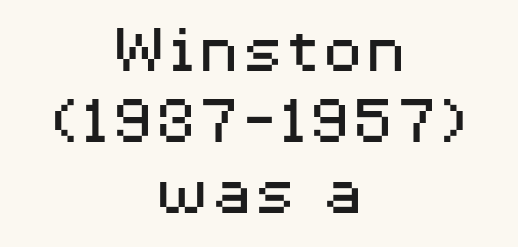
Q: Is the text bold? A: No.
Q: Is the text italic (slanted)? A: No, it is upright.
Q: Is the typeface a serif or a sans-serif typeface? A: Sans-serif.
Q: Is the text underlined? A: No.
Q: How is the paragraph aligned? A: Centered.
Q: Is the spacing between letters normal or unusually wide? A: Normal.
Q: Is the spacing between lines tight, normal or loose? A: Tight.
Q: Width (condensed, normal, or wide)? A: Wide.
Q: Stroke contrast? A: Medium.
Q: x-height? A: Medium.
Q: Monospaced? A: No.
